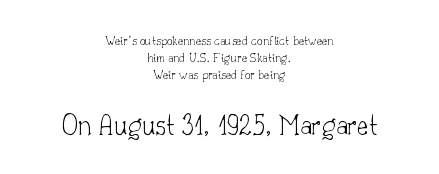
Q: Is the text bold? A: No.
Q: Is the text italic (slanted)? A: No, it is upright.
Q: Is the typeface a serif or a sans-serif typeface? A: Serif.
Q: Is the text underlined? A: No.
Q: How is the paragraph aligned? A: Centered.
Q: Is the spacing between letters normal or unusually wide? A: Normal.
Q: Which block of text is set in a larger size, the first (top) or the second (bottom)? A: The second (bottom) one.
Q: Width (condensed, normal, or wide)? A: Normal.
Q: Stroke contrast? A: Low.
Q: x-height? A: Small.
Q: Monospaced? A: No.
